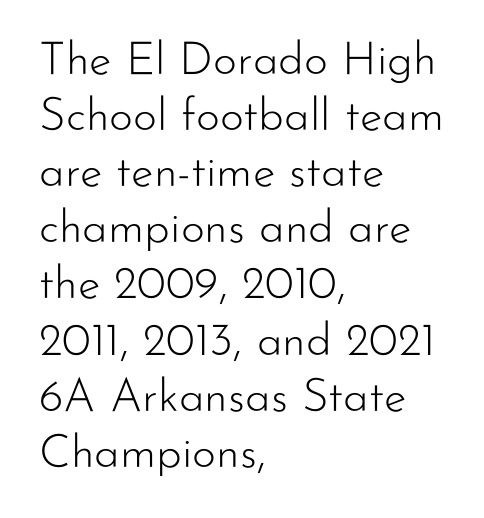
Looks like regular typesetting: each glyph gets only the width it needs. Nothing unusual about the tracking: characters are spaced as the font intends. Style check: upright. The glyphs are unaccompanied by any horizontal stroke below them. Casual observation: everything's shoved over to the left.
